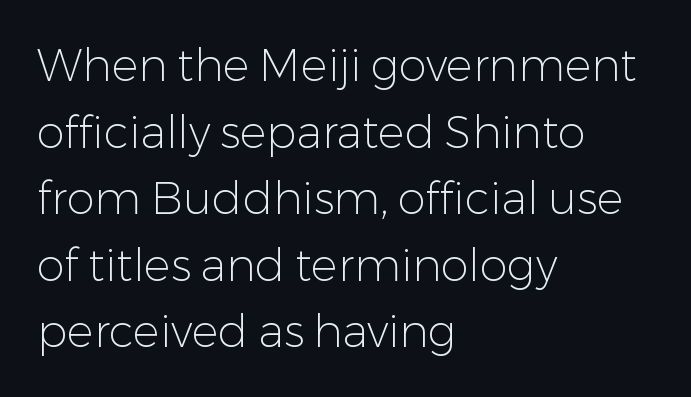
{"serif": "no", "italic": "no", "bold": "no", "weight": "light", "width": "normal", "stroke_contrast": "low", "x_height": "medium", "monospaced": "no", "underline": "no", "align": "left", "line_spacing": "normal", "line_spacing_ratio": 1.48, "letter_spacing": "normal", "letter_spacing_em": 0.0, "glyph_px": 45}
